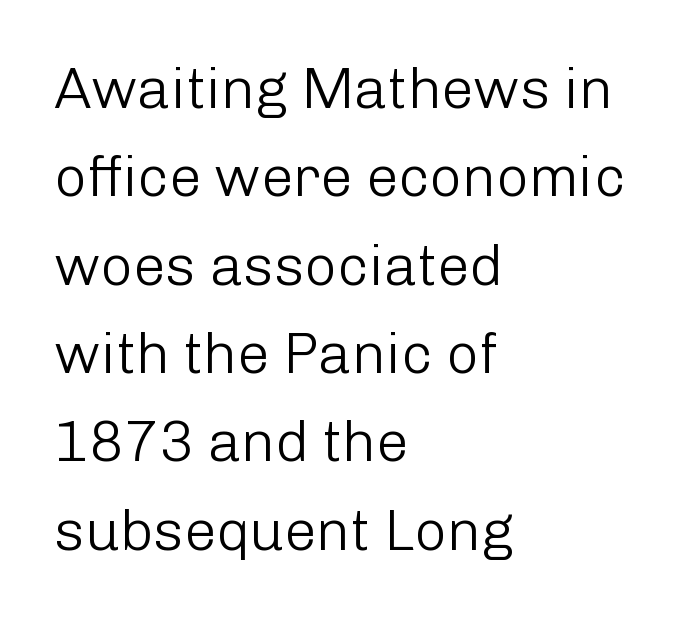
The image shows 57 px light sans-serif type, upright; set left-aligned, normal line spacing (1.55x), normal letter spacing, not underlined; low stroke contrast and a medium x-height.
